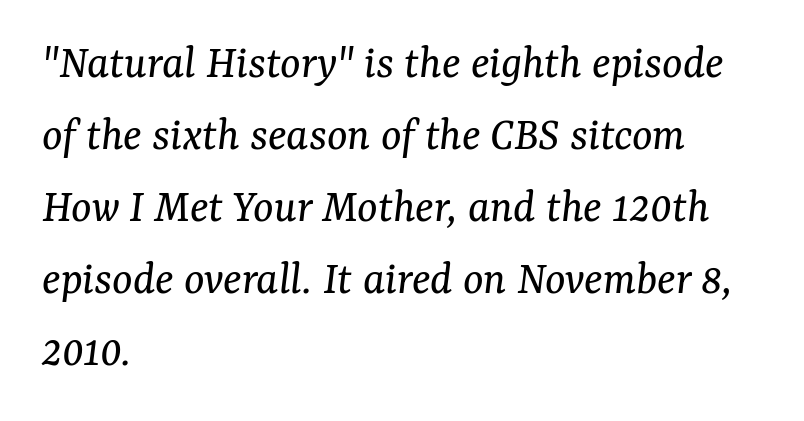
The designer left line spacing at the default. Characters follow at the spacing the type designer built in. The text block is weighted toward the left margin, trailing off unevenly rightward. The font's italic variant was chosen for this text. Spacing verdict: proportional, widths tailored to each character. Small tapered or slab feet sit at the stroke ends, so this counts as serif.
